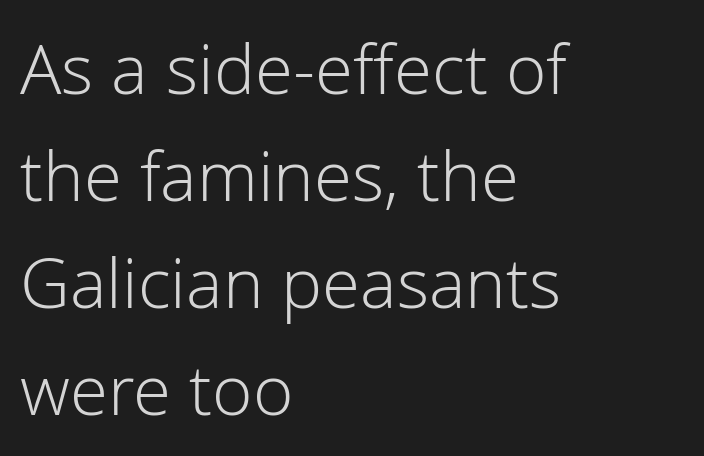
{"serif": "no", "italic": "no", "bold": "no", "weight": "light", "width": "normal", "stroke_contrast": "low", "x_height": "medium", "monospaced": "no", "underline": "no", "align": "left", "line_spacing": "normal", "line_spacing_ratio": 1.55, "letter_spacing": "normal", "letter_spacing_em": 0.0, "glyph_px": 69}
